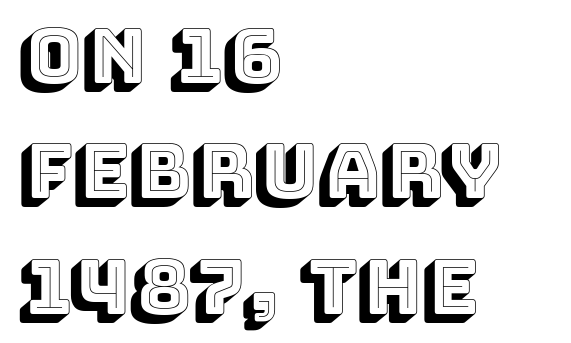
The image shows 75 px text type, upright; set left-aligned, normal line spacing (1.54x), normal letter spacing, not underlined; a large x-height.
